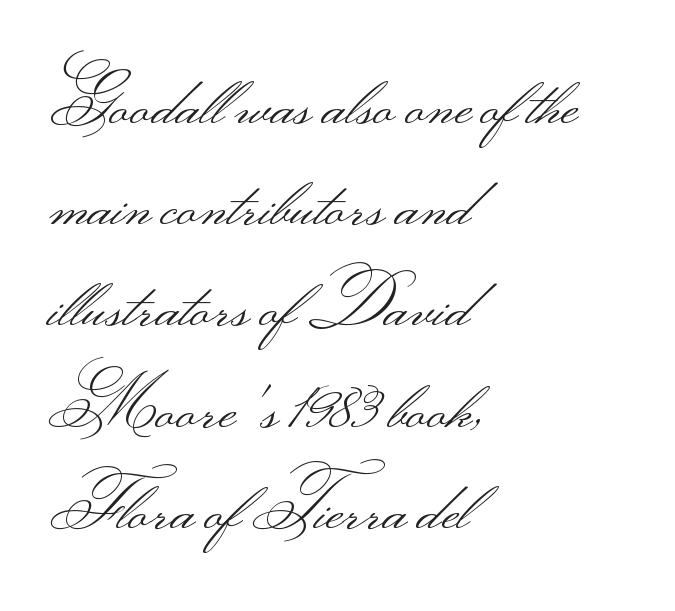
Q: Is the text bold? A: No.
Q: Is the text italic (slanted)? A: Yes.
Q: Is the typeface a serif or a sans-serif typeface? A: Sans-serif.
Q: Is the text underlined? A: No.
Q: How is the paragraph aligned? A: Left-aligned.
Q: Is the spacing between letters normal or unusually wide? A: Normal.
Q: Is the spacing between lines tight, normal or loose? A: Normal.
Q: Width (condensed, normal, or wide)? A: Wide.
Q: Stroke contrast? A: Medium.
Q: Monospaced? A: No.
